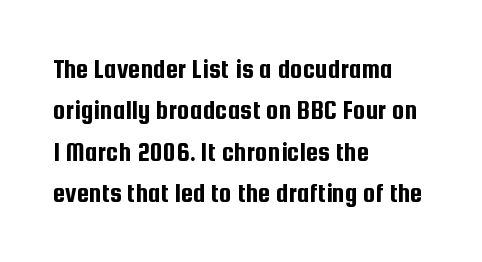
Q: Is the text italic (slanted)? A: No, it is upright.
Q: Is the typeface a serif or a sans-serif typeface? A: Sans-serif.
Q: Is the text underlined? A: No.
Q: How is the paragraph aligned? A: Left-aligned.
Q: Is the spacing between letters normal or unusually wide? A: Normal.
Q: Is the spacing between lines tight, normal or loose? A: Normal.
Q: Width (condensed, normal, or wide)? A: Condensed.
Q: Stroke contrast? A: Low.
Q: x-height? A: Medium.
Q: Monospaced? A: No.
